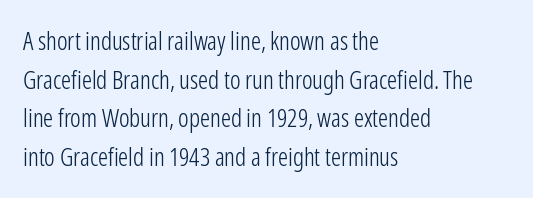
{"italic": "no", "bold": "no", "underline": "no", "align": "left", "line_spacing": "normal", "line_spacing_ratio": 1.55, "letter_spacing": "normal", "letter_spacing_em": 0.0, "glyph_px": 25}
